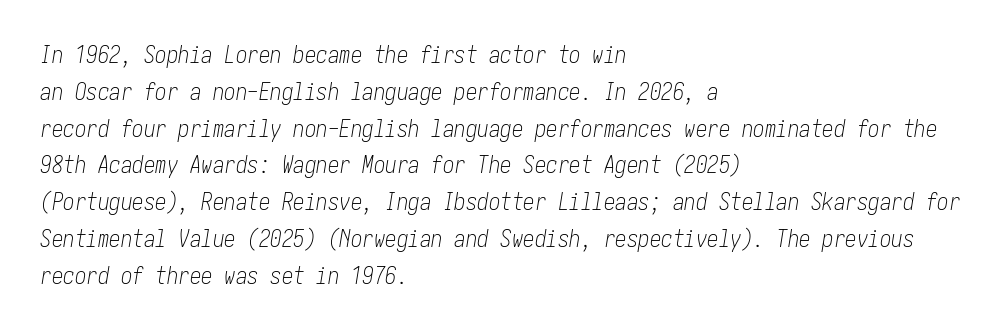
Q: Is the text bold? A: No.
Q: Is the text italic (slanted)? A: Yes, it leans right by about 10 degrees.
Q: Is the text underlined? A: No.
Q: How is the paragraph aligned? A: Left-aligned.
Q: Is the spacing between letters normal or unusually wide? A: Normal.
Q: Is the spacing between lines tight, normal or loose? A: Normal.
